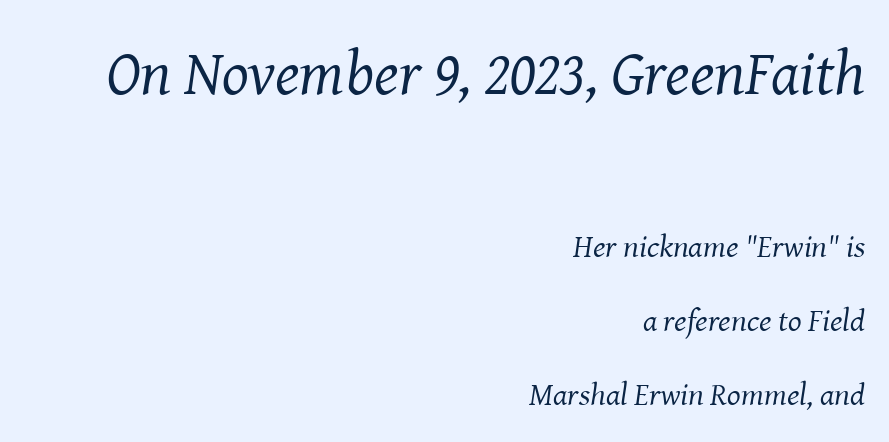
The image shows 63 px regular-weight serif type, italic (leaning right); set right-aligned, loose line spacing (2.32x), normal letter spacing, not underlined; the first (top) block is 1.97x larger; medium stroke contrast and a medium x-height.
